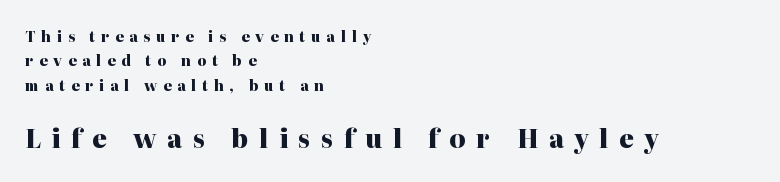
Size hierarchy here favors the trailing block over the leading one. Line starts are locked; line ends wander. Underline: absent. Students, note that the glyphs here are deliberately spaced far apart. The font's upright variant was chosen for this text.
